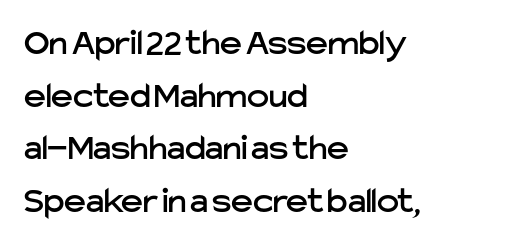
Q: Is the text italic (slanted)? A: No, it is upright.
Q: Is the typeface a serif or a sans-serif typeface? A: Sans-serif.
Q: Is the text underlined? A: No.
Q: How is the paragraph aligned? A: Left-aligned.
Q: Is the spacing between letters normal or unusually wide? A: Normal.
Q: Is the spacing between lines tight, normal or loose? A: Normal.
Q: Width (condensed, normal, or wide)? A: Normal.
Q: Stroke contrast? A: Low.
Q: x-height? A: Medium.
Q: Monospaced? A: No.
